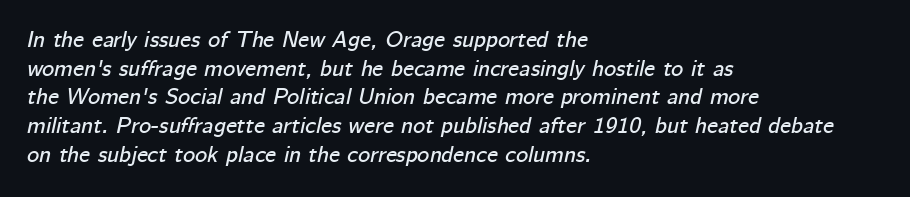
The image shows 23 px text type, italic (leaning right); set left-aligned, normal line spacing (1.25x), normal letter spacing, not underlined.
